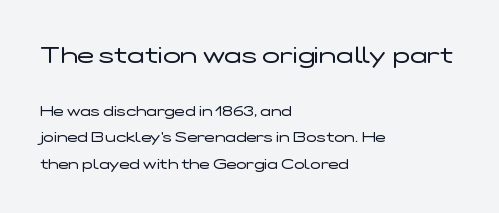
Q: Is the text bold? A: No.
Q: Is the text italic (slanted)? A: No, it is upright.
Q: Is the text underlined? A: No.
Q: How is the paragraph aligned? A: Left-aligned.
Q: Is the spacing between letters normal or unusually wide? A: Normal.
Q: Which block of text is set in a larger size, the first (top) or the second (bottom)? A: The first (top) one.
